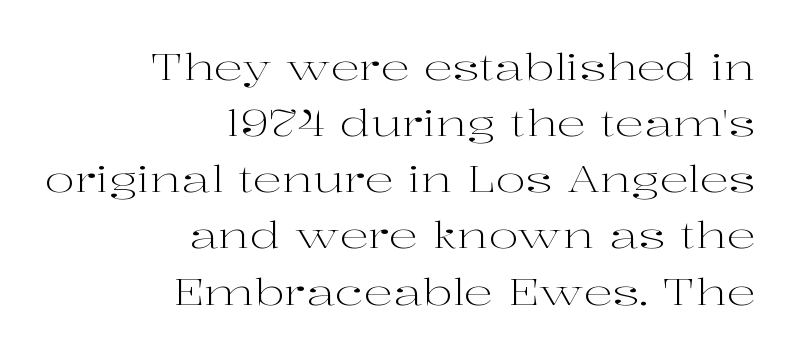
Q: Is the text bold? A: No.
Q: Is the text italic (slanted)? A: No, it is upright.
Q: Is the typeface a serif or a sans-serif typeface? A: Serif.
Q: Is the text underlined? A: No.
Q: How is the paragraph aligned? A: Right-aligned.
Q: Is the spacing between letters normal or unusually wide? A: Normal.
Q: Is the spacing between lines tight, normal or loose? A: Normal.
Q: Width (condensed, normal, or wide)? A: Wide.
Q: Stroke contrast? A: High.
Q: x-height? A: Medium.
Q: Monospaced? A: No.
